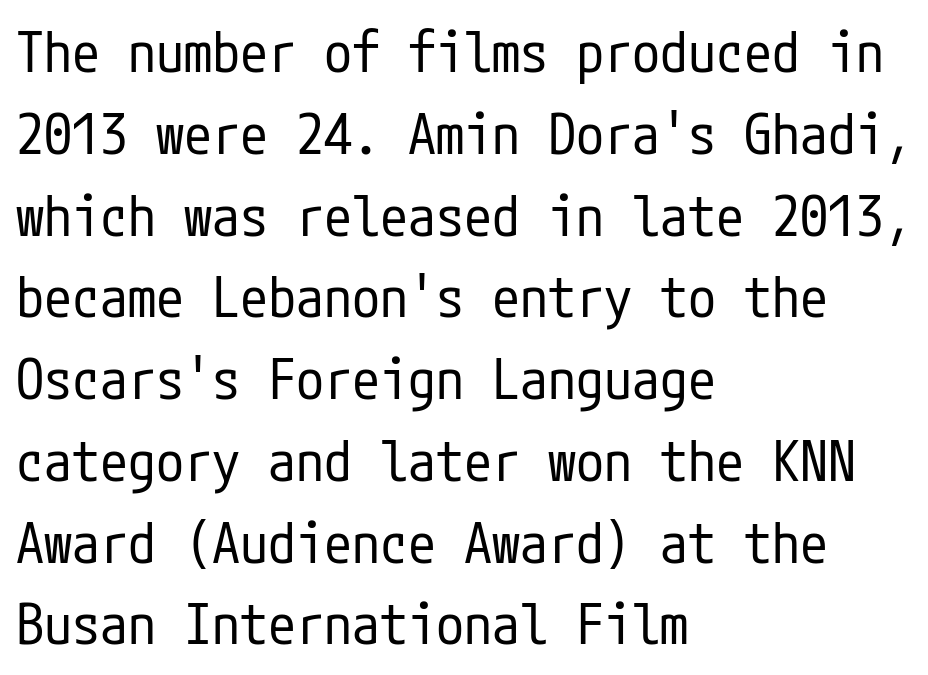
The image shows 56 px regular-weight, condensed sans-serif type, upright; set left-aligned, normal line spacing (1.46x), normal letter spacing, not underlined; low stroke contrast and a medium x-height.
